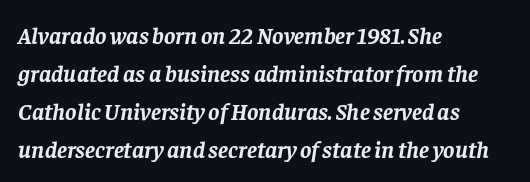
The image shows 24 px bold type, italic (leaning right); set left-aligned, normal line spacing (1.58x), normal letter spacing, not underlined.
